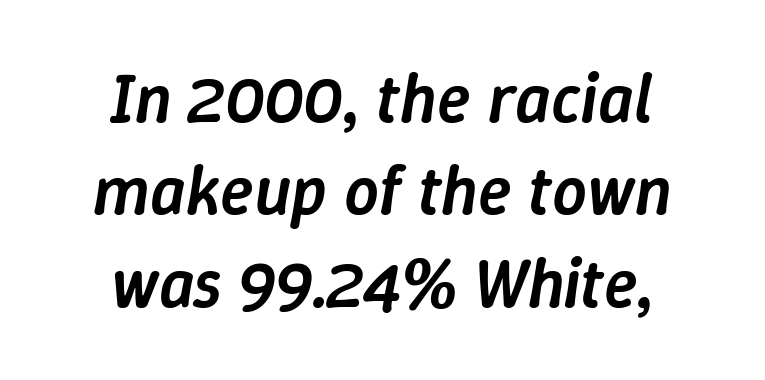
Emphasis-style slanted type is in use. Here the designer chose a conventional face with non-uniform glyph widths. The space beneath each line is pristine and unruled. Look at the tracking — it's just the regular setting, nothing added.
